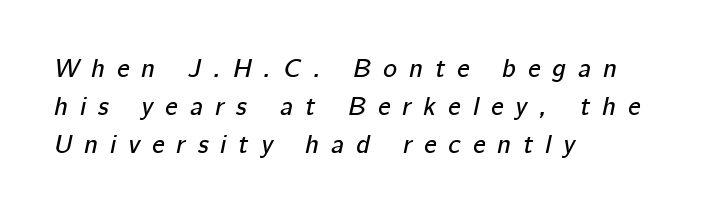
The lines sit at an ordinary, default distance from one another. Notice how the passage keeps a crisp vertical edge on the left only. Rendered with sloped, italic letterforms. Decoration check: the copy has no underline. Caption: expanded tracking, letters set apart.
